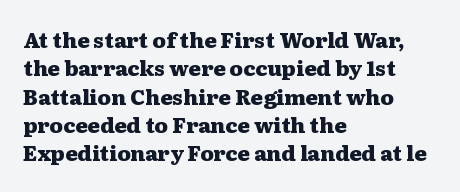
The image shows 21 px bold type, upright; set left-aligned, normal line spacing (1.35x), normal letter spacing, not underlined.
